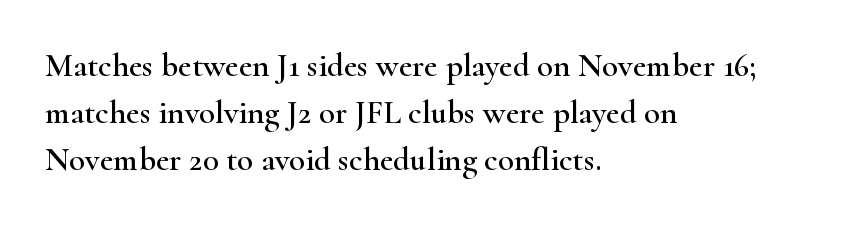
The face used here is proportionally spaced, like ordinary book or web type. Font category for this specimen: serif. Nobody touched the tracking dial on this one. This is the regular roman posture of the typeface. A student would call this left alignment; a typographer would say flush left, rag right. Evenly set lines give the paragraph a standard silhouette.
